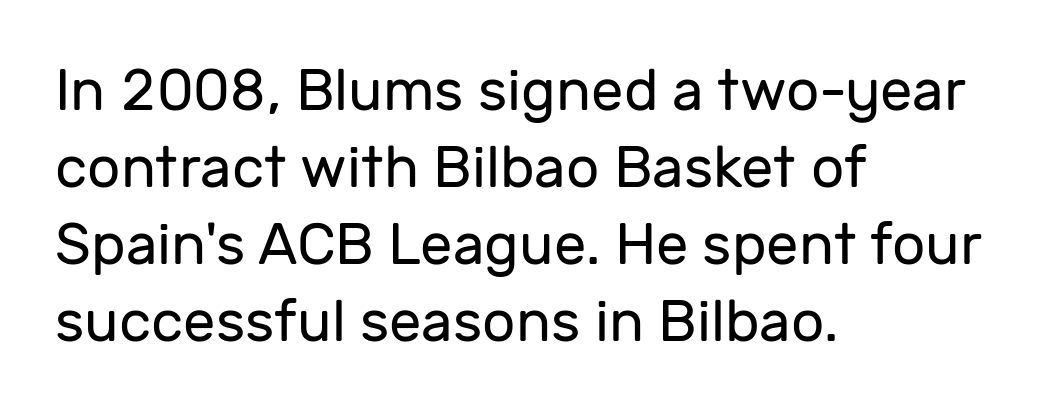
Q: Is the text bold? A: No.
Q: Is the text italic (slanted)? A: No, it is upright.
Q: Is the typeface a serif or a sans-serif typeface? A: Sans-serif.
Q: Is the text underlined? A: No.
Q: How is the paragraph aligned? A: Left-aligned.
Q: Is the spacing between letters normal or unusually wide? A: Normal.
Q: Is the spacing between lines tight, normal or loose? A: Normal.
Q: Width (condensed, normal, or wide)? A: Normal.
Q: Stroke contrast? A: Low.
Q: x-height? A: Medium.
Q: Monospaced? A: No.
